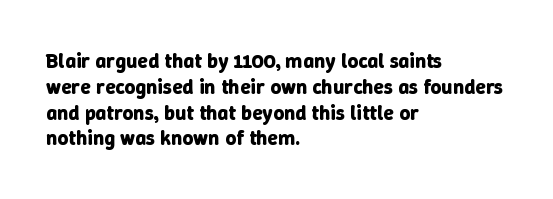
{"italic": "no", "bold": "yes", "underline": "no", "align": "left", "line_spacing_ratio": 1.23, "letter_spacing": "normal", "letter_spacing_em": 0.0, "glyph_px": 21}
